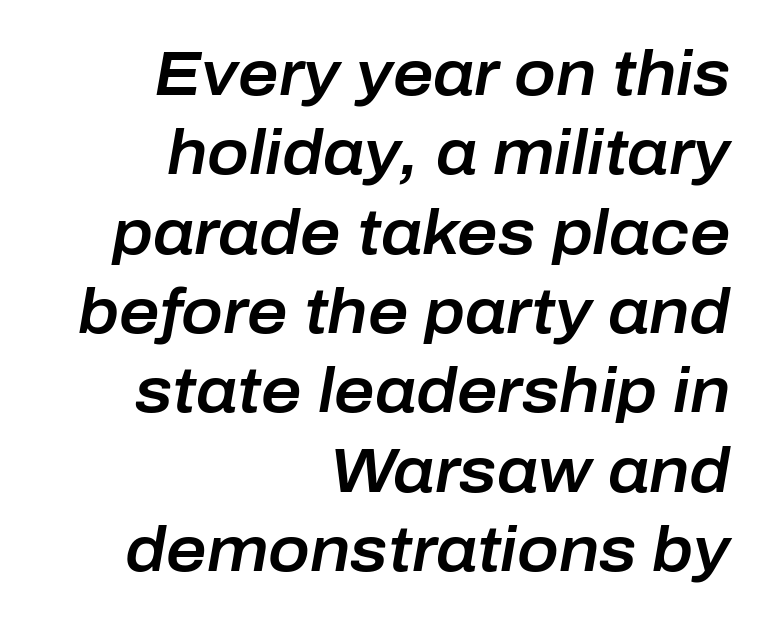
Each line ends at the same right margin while the left side varies. Style check: oblique. Rows of type keep a routine distance in the vertical direction. Check the space under the baseline: it is left empty.
